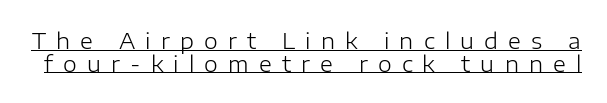
The image shows 22 px text type, upright; set tight line spacing (1.03x), unusually wide letter spacing (+0.46 em), underlined.
